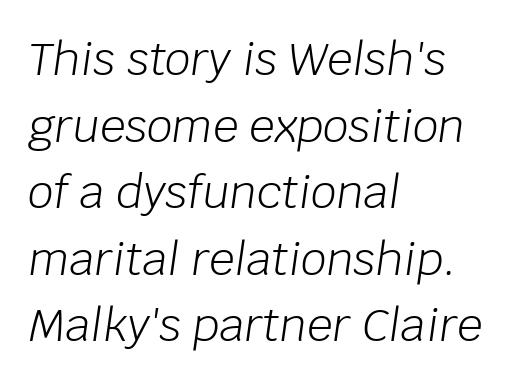
The image shows 45 px light type, italic (leaning right); set left-aligned, normal line spacing (1.48x), normal letter spacing, not underlined; low stroke contrast and a large x-height.
